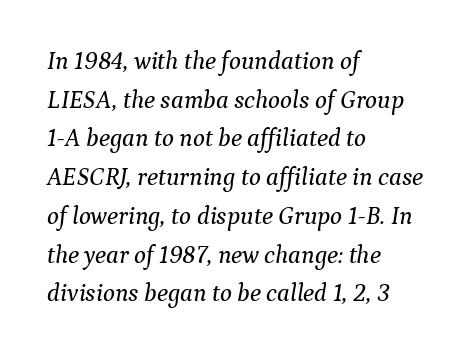
The image shows 25 px text type, italic (leaning right); set left-aligned, normal line spacing (1.55x), normal letter spacing, not underlined.
